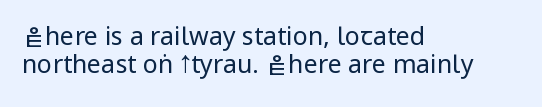
What's the leading like? Squeezed, with rows nearly overlapping. Unmarked baselines from the first word to the last. Posture: upright roman. Weight class: somewhere from thin through regular. Which margin do the lines hug? The left one — the right edge is uneven. How are the letters spaced? Ordinarily, with no added tracking.
